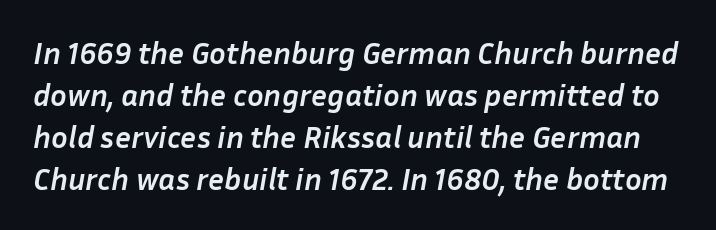
Q: Is the text bold? A: Yes.
Q: Is the text italic (slanted)? A: Yes, it leans right by about 10 degrees.
Q: Is the text underlined? A: No.
Q: Is the spacing between letters normal or unusually wide? A: Normal.
Q: Is the spacing between lines tight, normal or loose? A: Normal.
Q: Width (condensed, normal, or wide)? A: Normal.
Q: Stroke contrast? A: Low.
Q: x-height? A: Medium.
Q: Monospaced? A: No.
